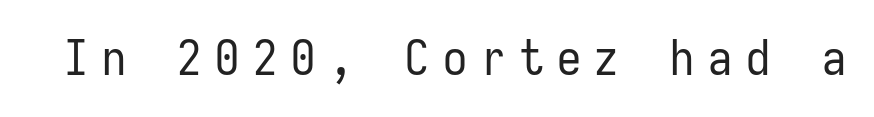
Stems and bowls with no extra thickness — not bold. Compared with typical body copy, the letter spacing here is much looser. Italic? Not at all — the glyphs are vertical. Any mark beneath the type? The region is blank. Stroke terminals: plain, sans-serif. The letters march in equal steps, a hallmark of fixed-pitch type.
